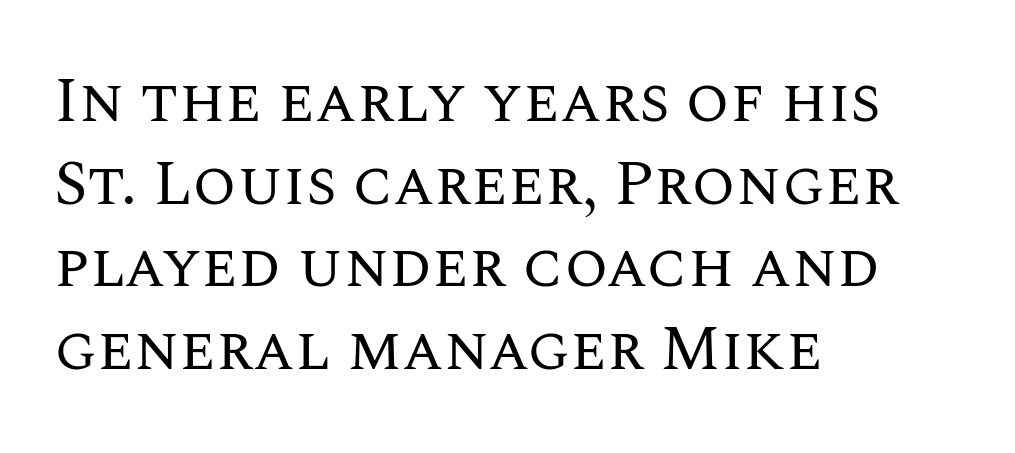
Nobody touched the tracking dial on this one. Leading: standard. Leftover space on each line is placed entirely after the last word. Weight: not bold — regular or lighter.
